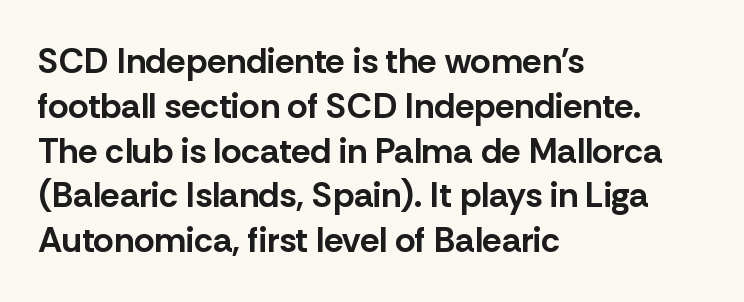
Q: Is the text bold? A: Yes.
Q: Is the text italic (slanted)? A: No, it is upright.
Q: Is the typeface a serif or a sans-serif typeface? A: Sans-serif.
Q: Is the text underlined? A: No.
Q: How is the paragraph aligned? A: Left-aligned.
Q: Is the spacing between letters normal or unusually wide? A: Normal.
Q: Is the spacing between lines tight, normal or loose? A: Normal.
Q: Width (condensed, normal, or wide)? A: Normal.
Q: Stroke contrast? A: Low.
Q: x-height? A: Medium.
Q: Monospaced? A: No.
